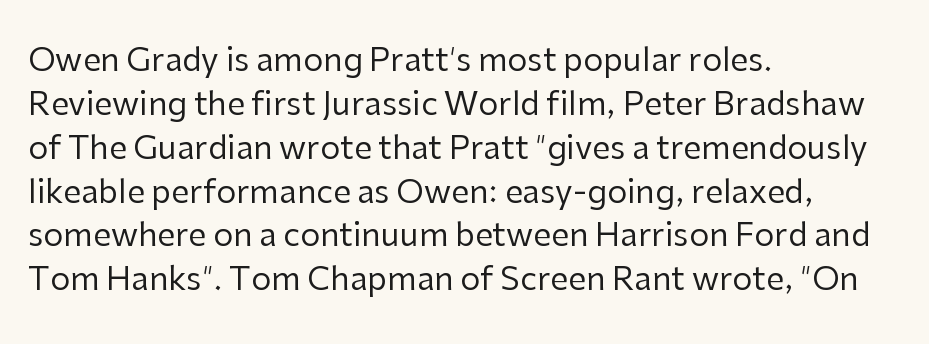
Q: Is the text bold? A: No.
Q: Is the text italic (slanted)? A: No, it is upright.
Q: Is the typeface a serif or a sans-serif typeface? A: Sans-serif.
Q: Is the text underlined? A: No.
Q: How is the paragraph aligned? A: Left-aligned.
Q: Is the spacing between letters normal or unusually wide? A: Normal.
Q: Is the spacing between lines tight, normal or loose? A: Normal.
Q: Width (condensed, normal, or wide)? A: Normal.
Q: Stroke contrast? A: Low.
Q: x-height? A: Medium.
Q: Monospaced? A: No.
